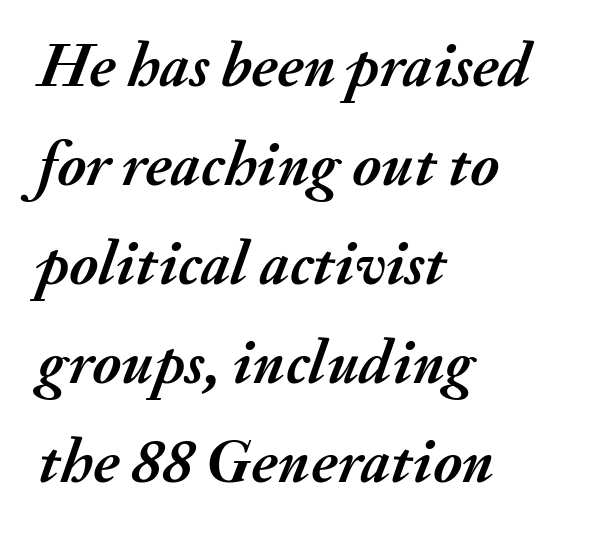
The image shows 63 px semibold type, italic (leaning right); set left-aligned, normal line spacing (1.57x), normal letter spacing, not underlined; medium stroke contrast and a small x-height.
